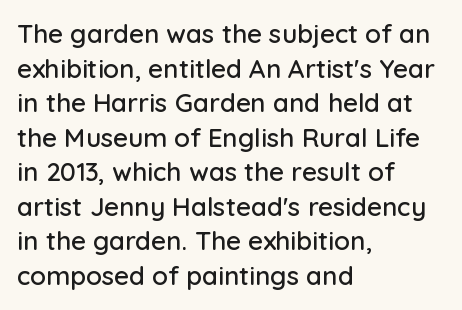
{"italic": "no", "underline": "no", "align": "left", "line_spacing": "normal", "line_spacing_ratio": 1.33, "letter_spacing": "normal", "letter_spacing_em": 0.0, "glyph_px": 26}
